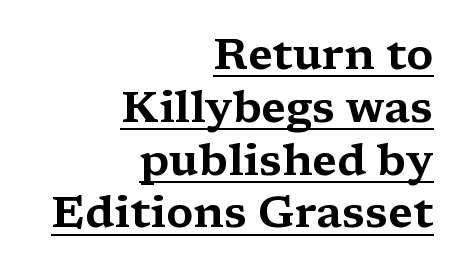
Vertical strokes here are truly vertical. You can tell from the footed stems that serif type was used. You can see a thin bar hugging the bottom of the glyphs. Caption: standard tracking, unaltered. Layout note: lines flush right.
